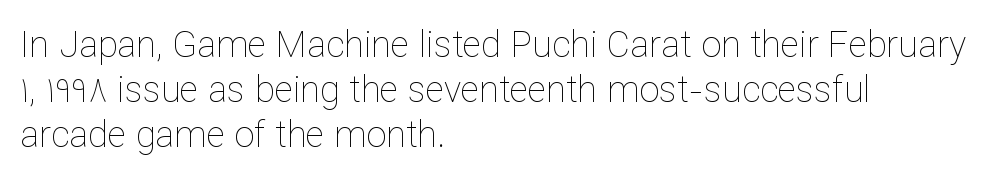
{"italic": "no", "bold": "no", "weight": "thin", "width": "normal", "stroke_contrast": "low", "x_height": "medium", "monospaced": "no", "underline": "no", "align": "left", "line_spacing": "normal", "line_spacing_ratio": 1.25, "letter_spacing": "normal", "letter_spacing_em": 0.0, "glyph_px": 36}
